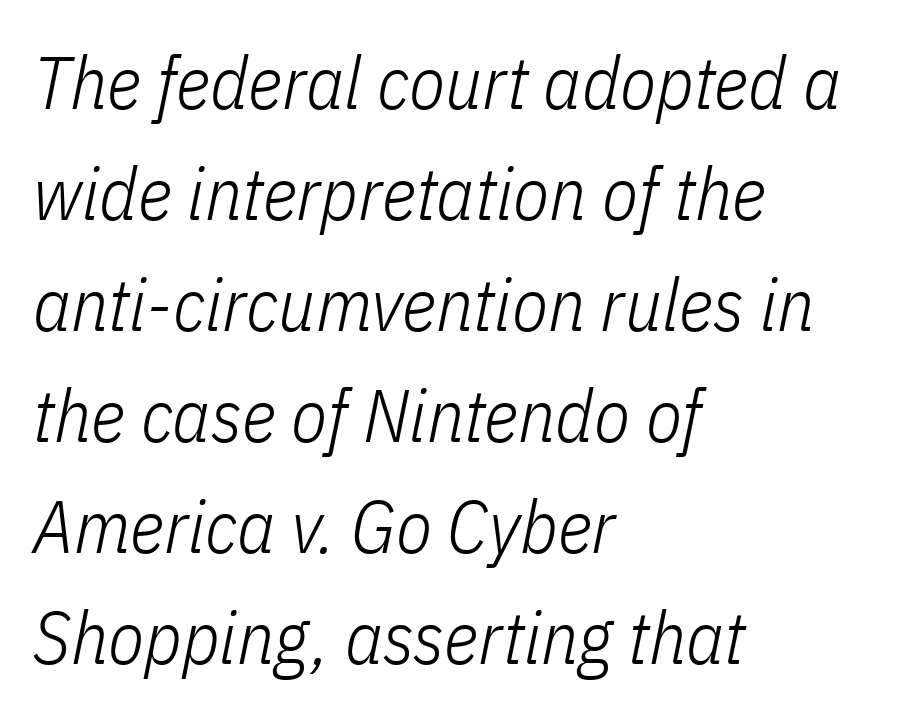
Q: Is the text bold? A: No.
Q: Is the text italic (slanted)? A: Yes, it leans right by about 11 degrees.
Q: Is the text underlined? A: No.
Q: How is the paragraph aligned? A: Left-aligned.
Q: Is the spacing between letters normal or unusually wide? A: Normal.
Q: Is the spacing between lines tight, normal or loose? A: Normal.
Q: Width (condensed, normal, or wide)? A: Condensed.
Q: Stroke contrast? A: Low.
Q: x-height? A: Medium.
Q: Monospaced? A: No.
